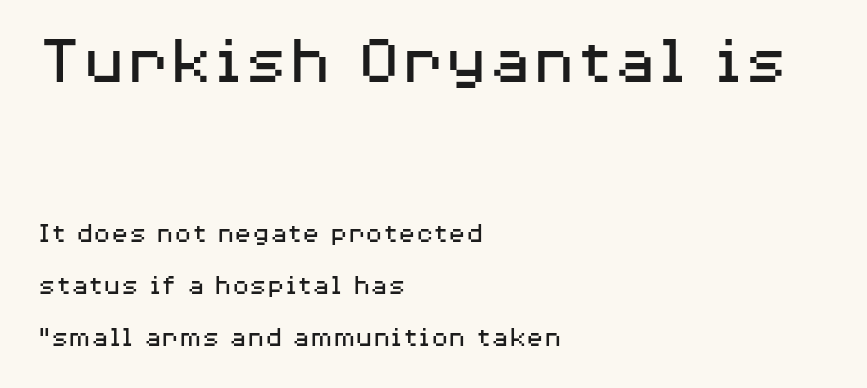
Q: Is the text bold? A: No.
Q: Is the text italic (slanted)? A: No, it is upright.
Q: Is the typeface a serif or a sans-serif typeface? A: Sans-serif.
Q: Is the text underlined? A: No.
Q: How is the paragraph aligned? A: Left-aligned.
Q: Is the spacing between letters normal or unusually wide? A: Normal.
Q: Which block of text is set in a larger size, the first (top) or the second (bottom)? A: The first (top) one.
Q: Width (condensed, normal, or wide)? A: Wide.
Q: Stroke contrast? A: Medium.
Q: x-height? A: Medium.
Q: Monospaced? A: No.
